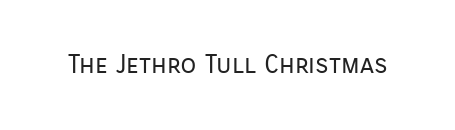
A roman cut, with each character standing at attention. Decoration check: the copy has no underline. The gaps between neighbouring characters are ordinary and unremarkable. Bold? No — there's no thickening of the strokes.
